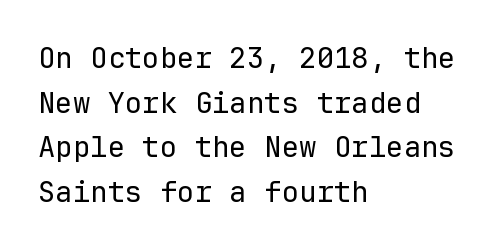
{"serif": "no", "italic": "no", "bold": "no", "weight": "regular", "width": "normal", "stroke_contrast": "low", "x_height": "medium", "monospaced": "yes", "underline": "no", "align": "left", "line_spacing": "normal", "line_spacing_ratio": 1.54, "letter_spacing": "normal", "letter_spacing_em": 0.0, "glyph_px": 29}
